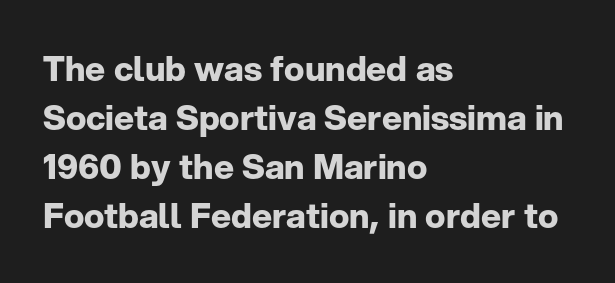
The image shows 34 px bold sans-serif type, upright; set left-aligned, normal line spacing (1.44x), normal letter spacing, not underlined; low stroke contrast and a medium x-height.
